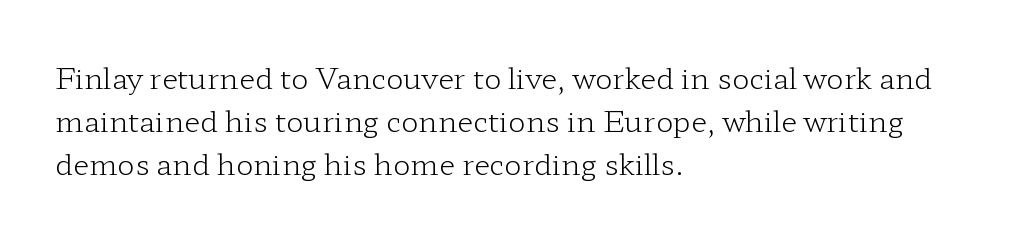
{"serif": "yes", "italic": "no", "bold": "no", "weight": "light", "width": "wide", "stroke_contrast": "low", "x_height": "medium", "monospaced": "no", "underline": "no", "align": "left", "line_spacing": "normal", "line_spacing_ratio": 1.48, "letter_spacing": "normal", "letter_spacing_em": 0.0, "glyph_px": 29}
